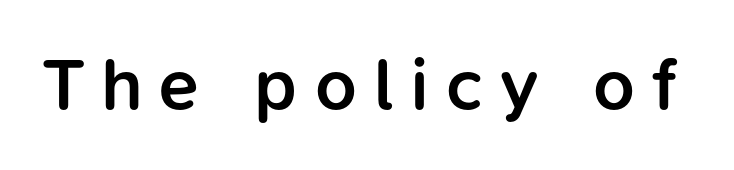
Q: Is the text bold? A: Semi-bold.
Q: Is the text italic (slanted)? A: No, it is upright.
Q: Is the typeface a serif or a sans-serif typeface? A: Sans-serif.
Q: Is the text underlined? A: No.
Q: Is the spacing between letters normal or unusually wide? A: Unusually wide.
Q: Width (condensed, normal, or wide)? A: Normal.
Q: Stroke contrast? A: Low.
Q: x-height? A: Medium.
Q: Monospaced? A: No.
